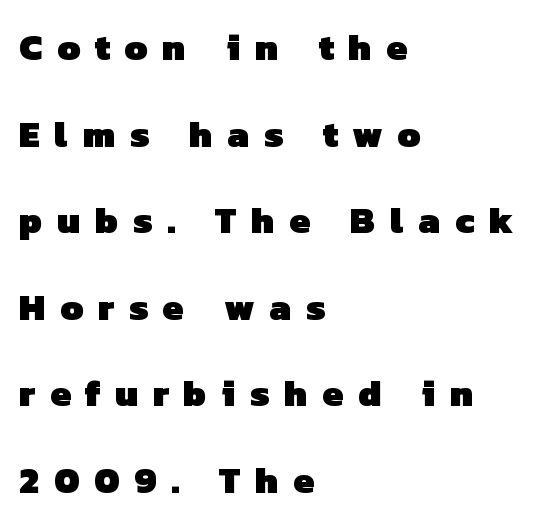
The image shows 37 px heavy sans-serif type; set left-aligned, loose line spacing (2.34x), unusually wide letter spacing (+0.4 em), not underlined; low stroke contrast and a medium x-height.
